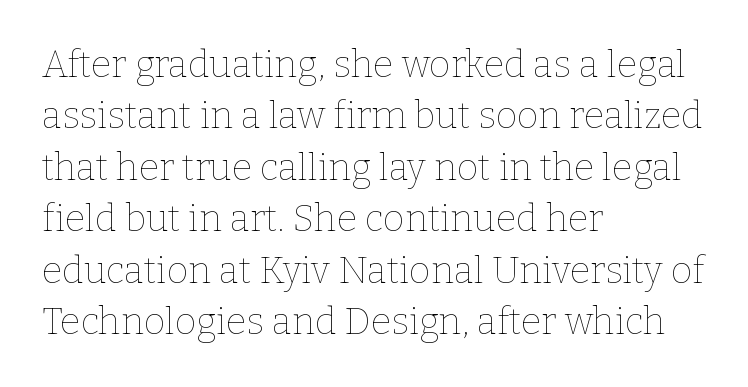
The image shows 37 px thin type, upright; set left-aligned, normal line spacing (1.39x), normal letter spacing, not underlined; low stroke contrast and a medium x-height.
